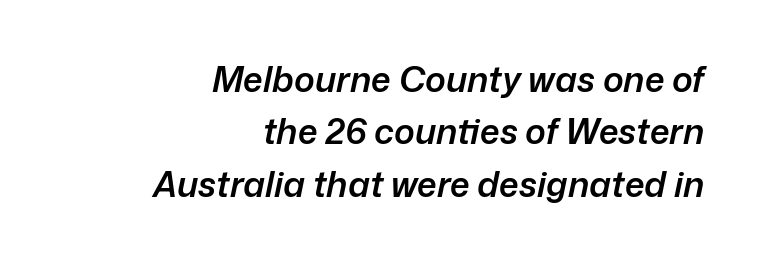
{"italic": "yes", "lean": "right", "slant_degrees": 12, "bold": "semi", "weight": "semibold", "width": "normal", "stroke_contrast": "low", "x_height": "medium", "monospaced": "no", "underline": "no", "align": "right", "line_spacing": "normal", "line_spacing_ratio": 1.5, "letter_spacing": "normal", "letter_spacing_em": 0.0, "glyph_px": 35}
